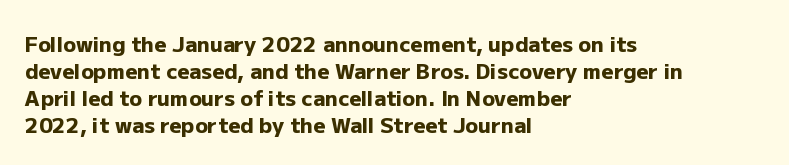
The space directly below the letters is spotless. In terms of leading, this rendering sits right in the middle. Notice how the stems are strictly vertical — no italics here. Honestly, the letter spacing is just normal — you wouldn't notice it. Typesetter's note: full bold, strokes at maximum text heaviness.
